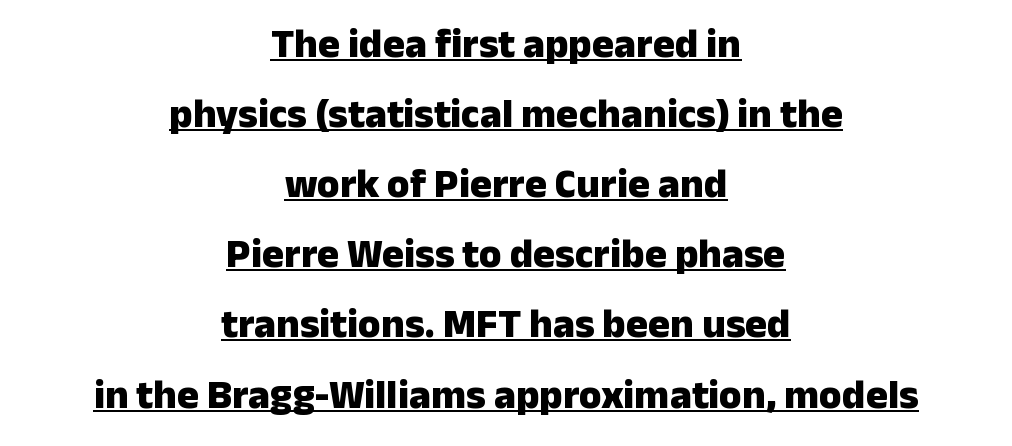
Q: Is the text bold? A: Yes.
Q: Is the text italic (slanted)? A: No, it is upright.
Q: Is the typeface a serif or a sans-serif typeface? A: Sans-serif.
Q: Is the text underlined? A: Yes.
Q: How is the paragraph aligned? A: Centered.
Q: Is the spacing between letters normal or unusually wide? A: Normal.
Q: Width (condensed, normal, or wide)? A: Normal.
Q: Stroke contrast? A: Low.
Q: x-height? A: Medium.
Q: Monospaced? A: No.
